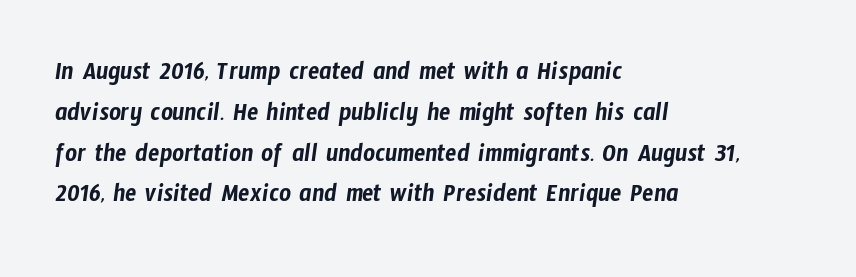
{"underline": "no", "align": "left", "line_spacing": "normal", "line_spacing_ratio": 1.57, "letter_spacing": "normal", "letter_spacing_em": 0.0, "glyph_px": 26}
